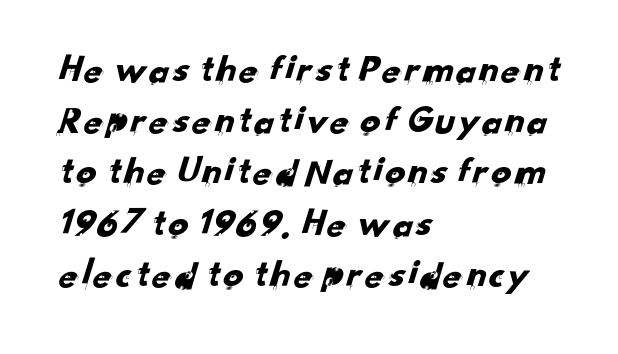
The gap between lines stays unmarked. Characters follow at the spacing the type designer built in. If you measured baseline to baseline, you'd find a middling distance. Here the designer chose a conventional face with non-uniform glyph widths.
